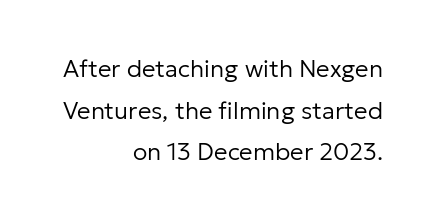
Q: Is the text bold? A: No.
Q: Is the text italic (slanted)? A: No, it is upright.
Q: Is the text underlined? A: No.
Q: How is the paragraph aligned? A: Right-aligned.
Q: Is the spacing between letters normal or unusually wide? A: Normal.
